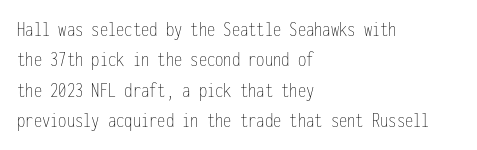
{"italic": "no", "bold": "no", "underline": "no", "align": "left", "line_spacing": "normal", "line_spacing_ratio": 1.38, "letter_spacing": "normal", "letter_spacing_em": 0.0, "glyph_px": 22}
